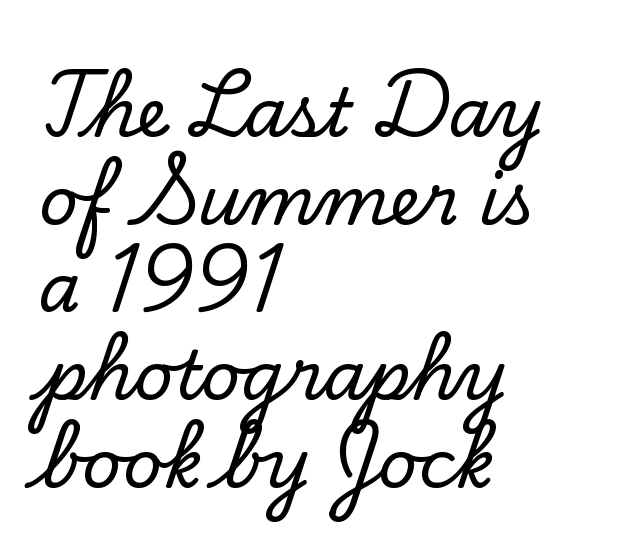
Q: Is the text italic (slanted)? A: Yes.
Q: Is the typeface a serif or a sans-serif typeface? A: Serif.
Q: Is the text underlined? A: No.
Q: How is the paragraph aligned? A: Left-aligned.
Q: Is the spacing between letters normal or unusually wide? A: Normal.
Q: Is the spacing between lines tight, normal or loose? A: Normal.
Q: Width (condensed, normal, or wide)? A: Normal.
Q: Stroke contrast? A: Low.
Q: x-height? A: Small.
Q: Monospaced? A: No.
